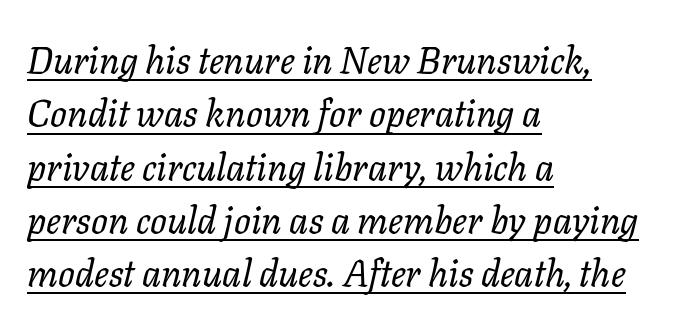
{"italic": "yes", "lean": "right", "slant_degrees": 11, "bold": "no", "weight": "regular", "width": "normal", "stroke_contrast": "low", "x_height": "medium", "monospaced": "no", "underline": "yes", "align": "left", "line_spacing": "normal", "line_spacing_ratio": 1.44, "letter_spacing": "normal", "letter_spacing_em": 0.0, "glyph_px": 37}
